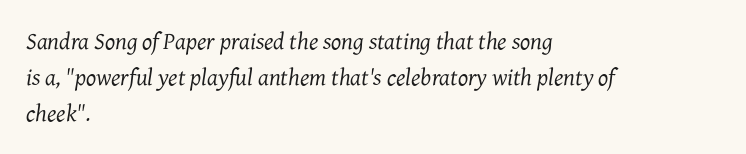
The image shows 24 px text type, italic (leaning right); set left-aligned, normal line spacing (1.5x), normal letter spacing, not underlined.
